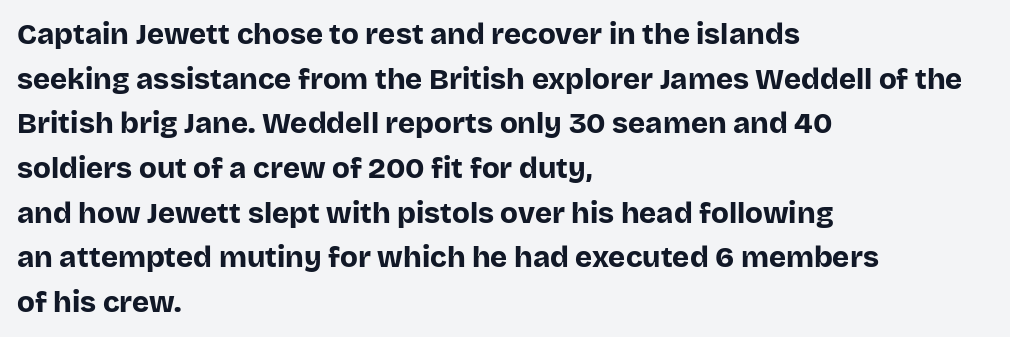
Students, note that the glyphs here touch the page at normal intervals. Serif or sans? Sans — the stroke terminals are bare. One-word summary of the alignment: left. Spacing verdict: proportional, widths tailored to each character. Nobody drew a line under any word here. Ascenders rise straight up at ninety degrees.
